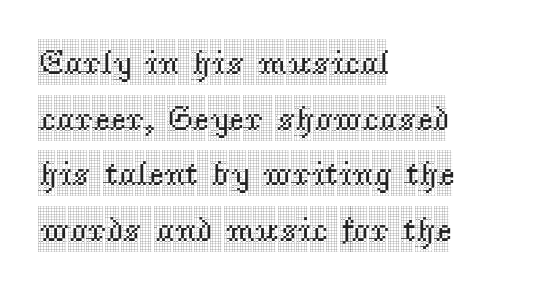
Q: Is the text italic (slanted)? A: No, it is upright.
Q: Is the typeface a serif or a sans-serif typeface? A: Serif.
Q: Is the text underlined? A: No.
Q: How is the paragraph aligned? A: Left-aligned.
Q: Is the spacing between letters normal or unusually wide? A: Normal.
Q: Is the spacing between lines tight, normal or loose? A: Normal.
Q: Width (condensed, normal, or wide)? A: Condensed.
Q: x-height? A: Large.
Q: Monospaced? A: No.
